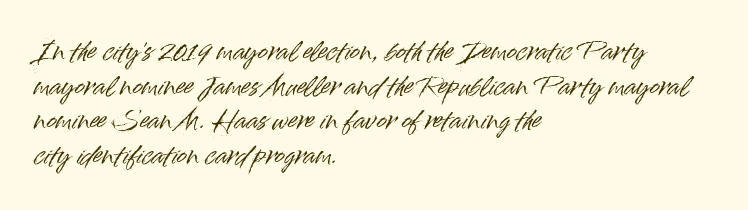
The image shows 24 px text type; set left-aligned, normal line spacing (1.44x), normal letter spacing, not underlined.
